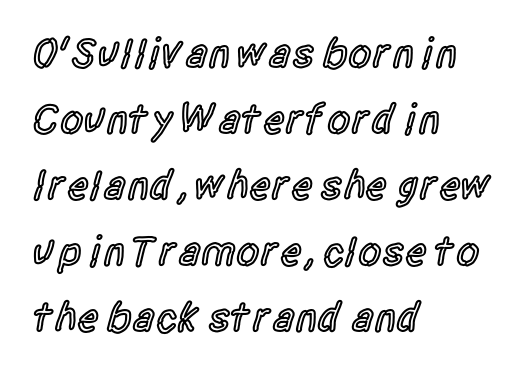
Q: Is the text bold? A: Semi-bold.
Q: Is the text italic (slanted)? A: Yes.
Q: Is the typeface a serif or a sans-serif typeface? A: Sans-serif.
Q: Is the text underlined? A: No.
Q: How is the paragraph aligned? A: Left-aligned.
Q: Is the spacing between letters normal or unusually wide? A: Normal.
Q: Is the spacing between lines tight, normal or loose? A: Normal.
Q: Width (condensed, normal, or wide)? A: Condensed.
Q: x-height? A: Large.
Q: Monospaced? A: No.
